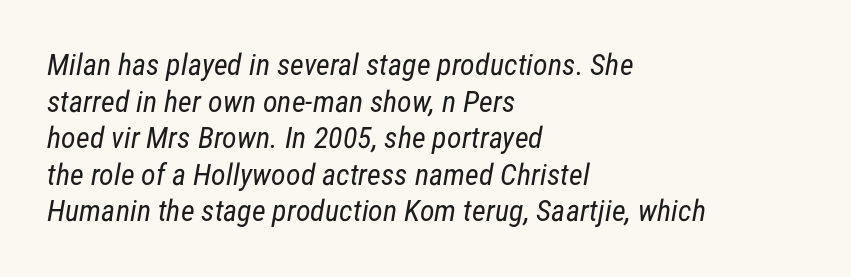
The image shows 30 px regular-weight, condensed sans-serif type; set left-aligned, line spacing 1.22x, normal letter spacing, not underlined; low stroke contrast and a medium x-height.
